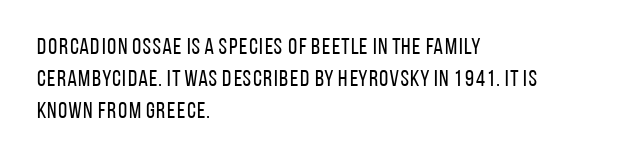
Q: Is the text bold? A: No.
Q: Is the text italic (slanted)? A: No, it is upright.
Q: Is the text underlined? A: No.
Q: How is the paragraph aligned? A: Left-aligned.
Q: Is the spacing between letters normal or unusually wide? A: Normal.
Q: Is the spacing between lines tight, normal or loose? A: Normal.
